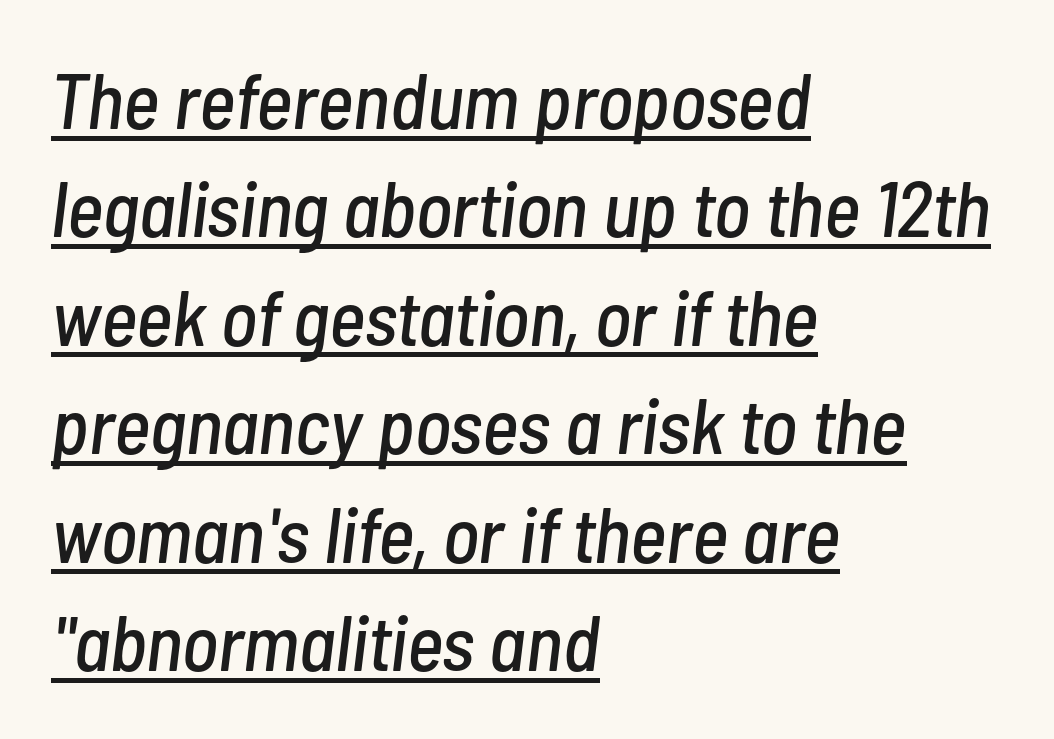
The image shows 78 px condensed type, italic (leaning right); set left-aligned, normal line spacing (1.39x), normal letter spacing, underlined; low stroke contrast and a medium x-height.
